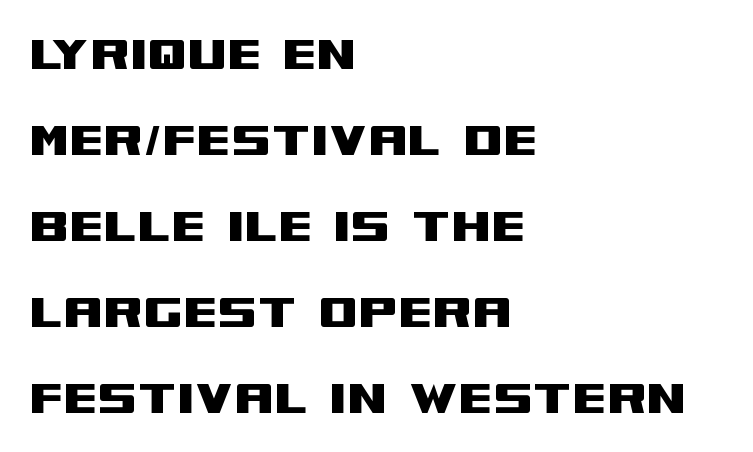
This sample uses an upright cut, with every glyph sitting square on the baseline. The leading is moderate, giving the passage an even texture. Check where the strokes stop: nothing finishes them off — pure sans. Underlining? Definitely not there. If you drew a ruler down the left edge, every line would touch it.
